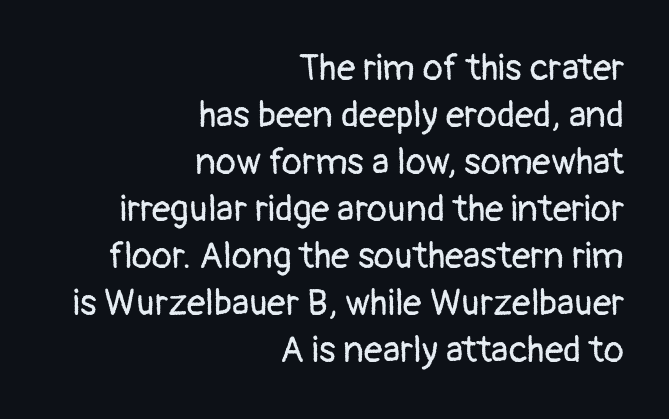
{"serif": "no", "italic": "no", "bold": "no", "weight": "regular", "width": "normal", "stroke_contrast": "low", "x_height": "medium", "monospaced": "no", "underline": "no", "align": "right", "line_spacing": "normal", "line_spacing_ratio": 1.27, "letter_spacing": "normal", "letter_spacing_em": 0.0, "glyph_px": 37}
